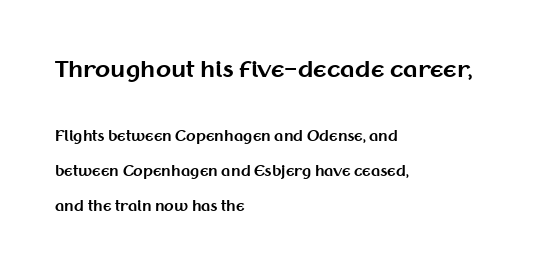
Q: Is the text bold? A: Yes.
Q: Is the text italic (slanted)? A: No, it is upright.
Q: Is the text underlined? A: No.
Q: How is the paragraph aligned? A: Left-aligned.
Q: Is the spacing between letters normal or unusually wide? A: Normal.
Q: Is the spacing between lines tight, normal or loose? A: Loose.
Q: Which block of text is set in a larger size, the first (top) or the second (bottom)? A: The first (top) one.
